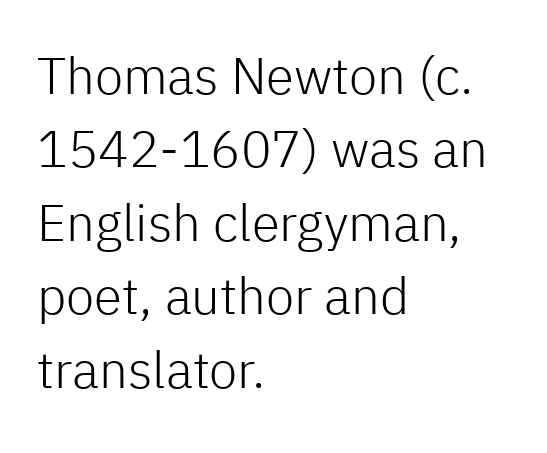
Q: Is the text bold? A: No.
Q: Is the text italic (slanted)? A: No, it is upright.
Q: Is the typeface a serif or a sans-serif typeface? A: Sans-serif.
Q: Is the text underlined? A: No.
Q: How is the paragraph aligned? A: Left-aligned.
Q: Is the spacing between letters normal or unusually wide? A: Normal.
Q: Is the spacing between lines tight, normal or loose? A: Normal.
Q: Width (condensed, normal, or wide)? A: Normal.
Q: Stroke contrast? A: Low.
Q: x-height? A: Medium.
Q: Monospaced? A: No.
